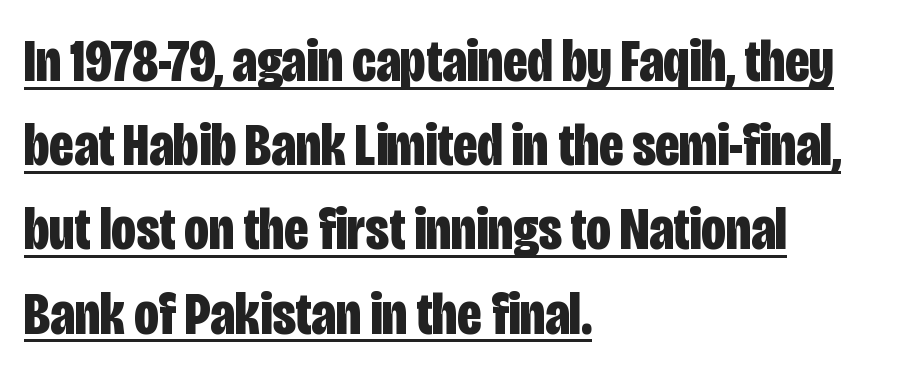
Caption: bold face, heavy strokes. All the whitespace from short lines collects on the right. Is this a fixed-width face? No — the glyphs have proportional, varying widths. Each new line begins a customary step beneath the previous one. Vertical strokes here are truly vertical.
